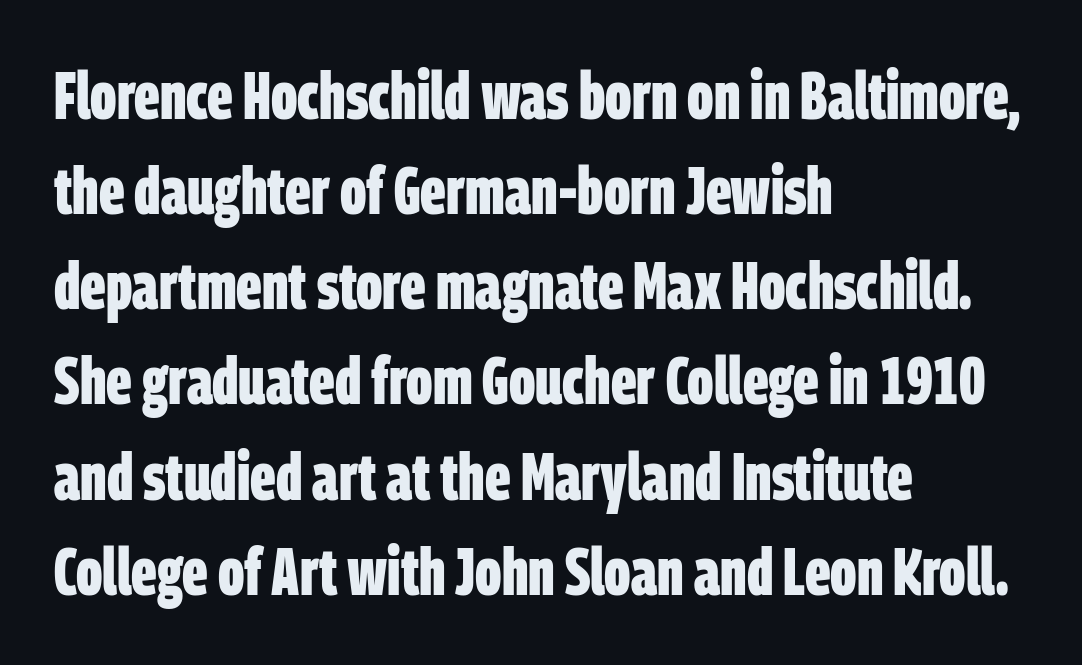
{"serif": "no", "bold": "yes", "weight": "bold", "width": "condensed", "stroke_contrast": "low", "x_height": "large", "monospaced": "no", "underline": "no", "align": "left", "line_spacing": "normal", "line_spacing_ratio": 1.42, "letter_spacing": "normal", "letter_spacing_em": 0.0, "glyph_px": 67}
